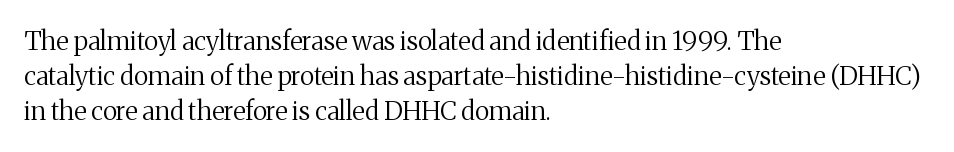
{"italic": "no", "bold": "no", "underline": "no", "align": "left", "line_spacing": "normal", "line_spacing_ratio": 1.34, "letter_spacing": "normal", "letter_spacing_em": 0.0, "glyph_px": 26}
